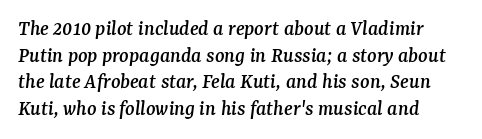
The image shows 22 px text type, italic (leaning right); set left-aligned, line spacing 1.21x, normal letter spacing, not underlined.
